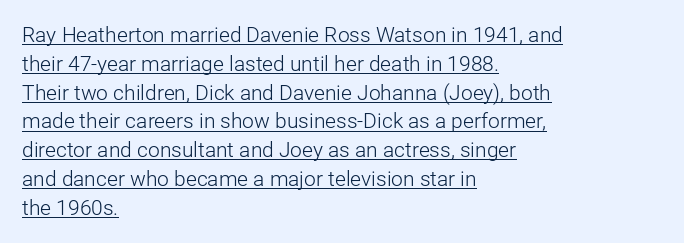
The image shows 21 px text type, upright; set left-aligned, normal line spacing (1.37x), normal letter spacing, underlined.
